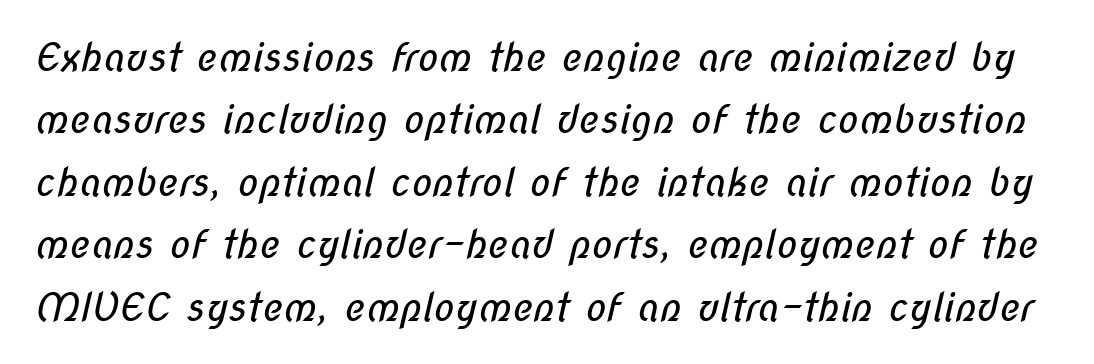
The image shows 39 px regular-weight, condensed sans-serif type; set normal line spacing (1.6x), normal letter spacing, not underlined; low stroke contrast and a medium x-height.
